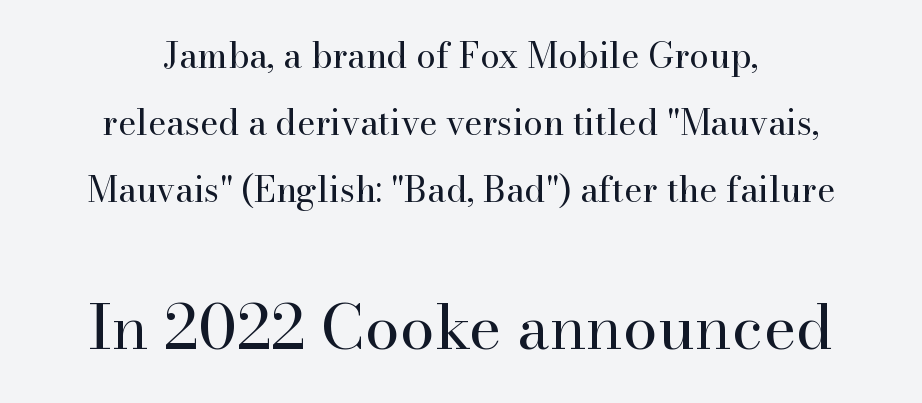
The image shows 62 px regular-weight serif type, upright; set centered, loose line spacing (1.92x), normal letter spacing, not underlined; the second (bottom) block is 1.77x larger; high stroke contrast and a small x-height.
